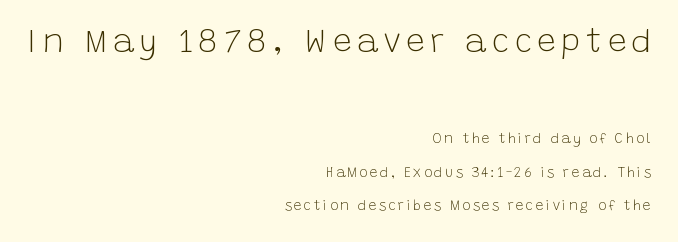
{"serif": "no", "italic": "no", "bold": "no", "weight": "light", "width": "normal", "stroke_contrast": "low", "x_height": "large", "monospaced": "no", "underline": "no", "align": "right", "line_spacing": "loose", "line_spacing_ratio": 2.39, "larger_block": "first", "size_ratio": 2.36, "glyph_px": 33}
